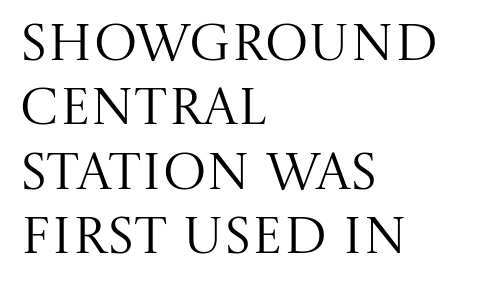
The image shows 52 px regular-weight serif type, upright; set left-aligned, line spacing 1.24x, normal letter spacing, not underlined; medium stroke contrast and a large x-height.
